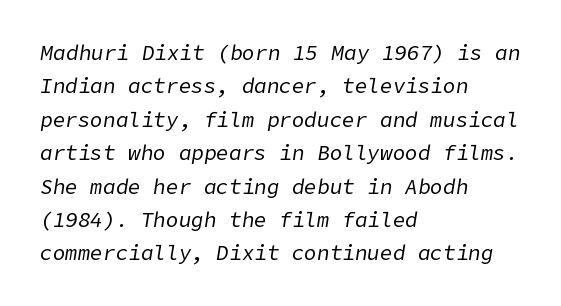
Anything drawn beneath the words? Only blank space. A typesetter would mark this as italic. In terms of letterspacing, this is plain default setting. These lines are set flush left with a ragged right edge.
